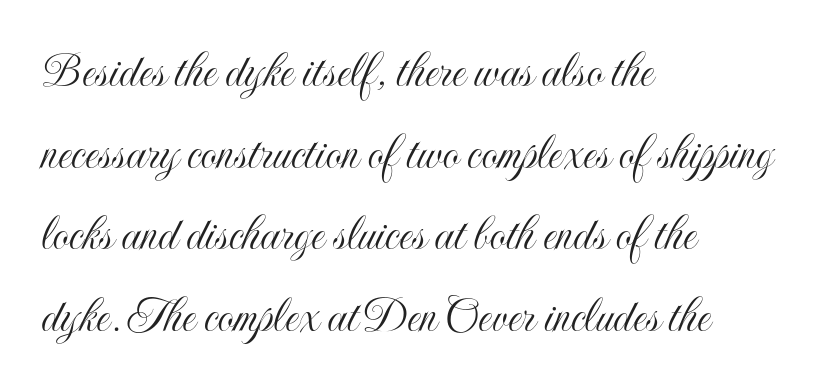
The image shows 52 px condensed type; set left-aligned, normal line spacing (1.57x), normal letter spacing, not underlined; a small x-height.
